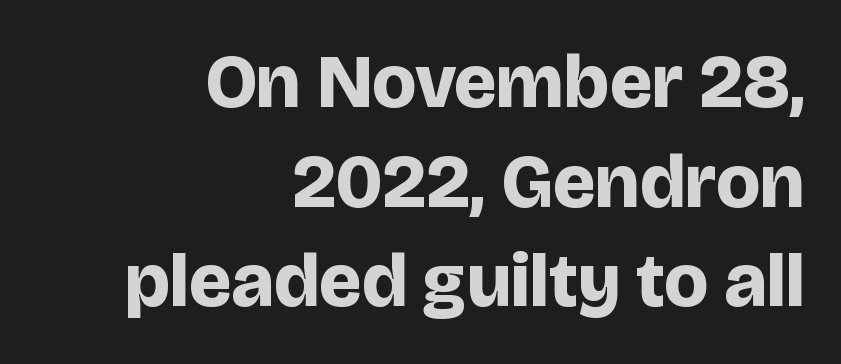
The image shows 76 px bold sans-serif type, upright; set right-aligned, normal line spacing (1.31x), normal letter spacing, not underlined; low stroke contrast and a large x-height.
